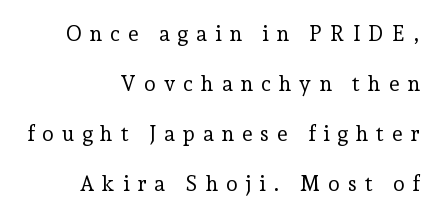
{"italic": "no", "bold": "no", "underline": "no", "align": "right", "line_spacing": "loose", "line_spacing_ratio": 2.38, "letter_spacing": "wide", "letter_spacing_em": 0.37, "glyph_px": 21}
